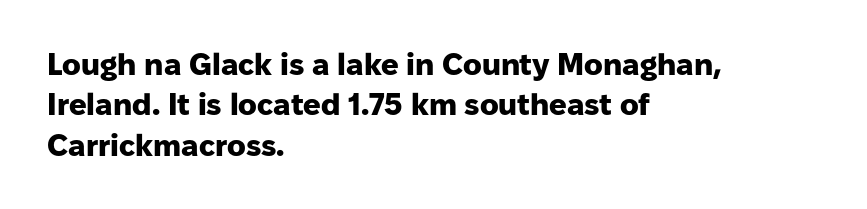
Q: Is the text bold? A: Yes.
Q: Is the text italic (slanted)? A: No, it is upright.
Q: Is the typeface a serif or a sans-serif typeface? A: Sans-serif.
Q: Is the text underlined? A: No.
Q: How is the paragraph aligned? A: Left-aligned.
Q: Is the spacing between letters normal or unusually wide? A: Normal.
Q: Is the spacing between lines tight, normal or loose? A: Normal.
Q: Width (condensed, normal, or wide)? A: Normal.
Q: Stroke contrast? A: Low.
Q: x-height? A: Medium.
Q: Monospaced? A: No.
